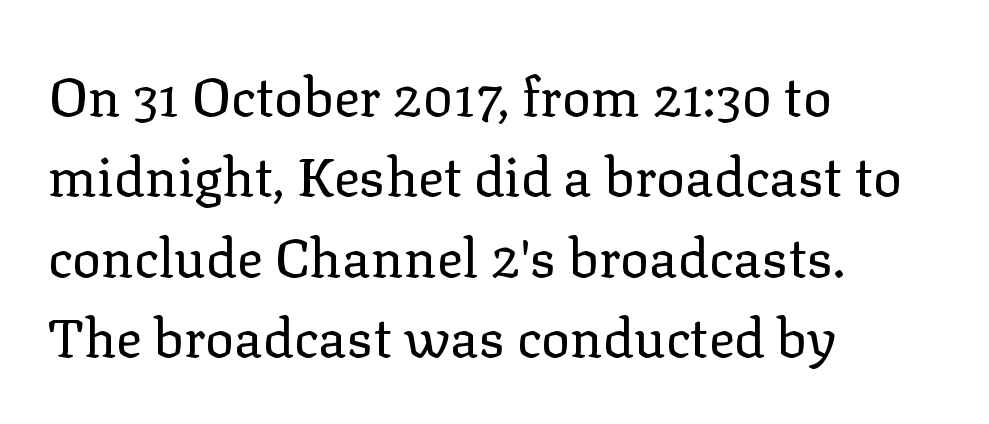
The passage shown is typed in a proportional face where columns would drift. Notice how descenders clear the ascenders below comfortably — that's standard leading. Letter spacing: default. Does the type have serifs? Yes, each stem ends in a small foot. The lines are quadded left. The font's upright variant was chosen for this text.
